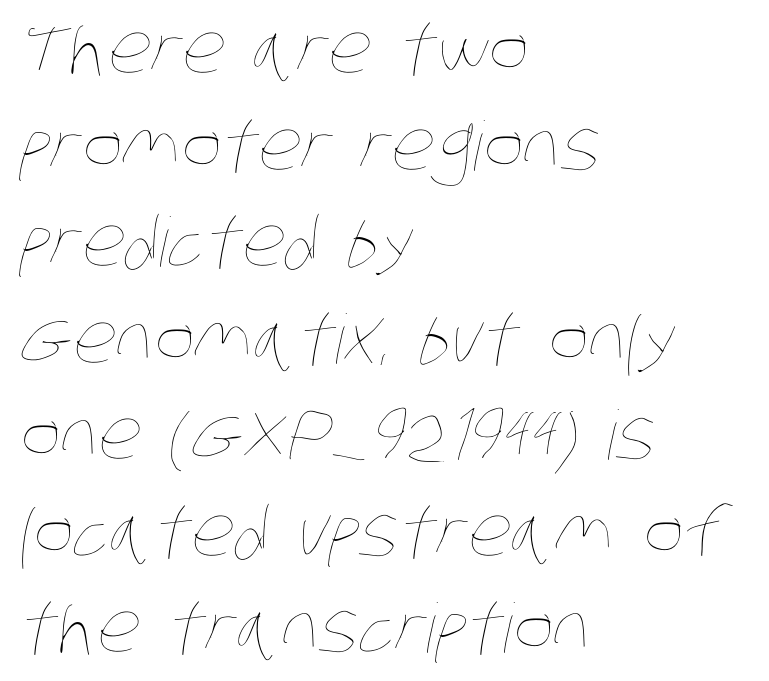
The image shows 68 px thin, condensed type; set left-aligned, normal line spacing (1.42x), normal letter spacing, not underlined; low stroke contrast and a large x-height.
